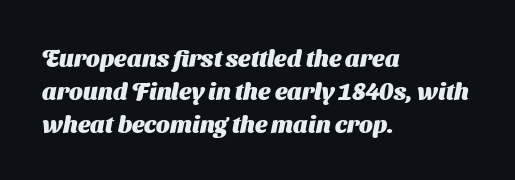
{"bold": "yes", "underline": "no", "align": "left", "line_spacing": "normal", "line_spacing_ratio": 1.37, "letter_spacing": "normal", "letter_spacing_em": 0.0, "glyph_px": 24}
